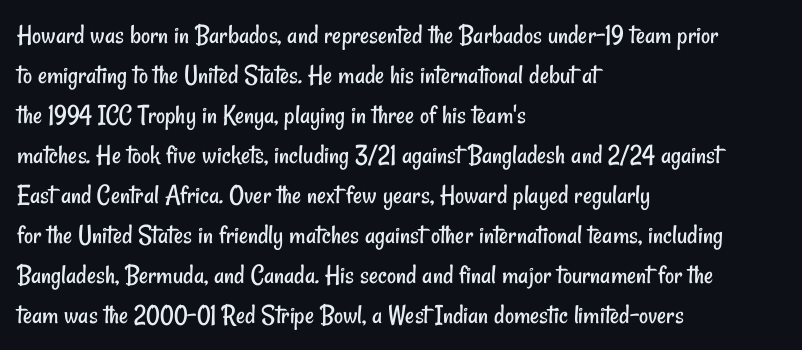
Vertically, the passage feels balanced, rows spaced as you'd expect. Where is the straight margin? On the left. These lines are rendered in a variable-pitch font. Stroke thickness stays within the range of a standard reading face or lighter. Quick note: underline off.
